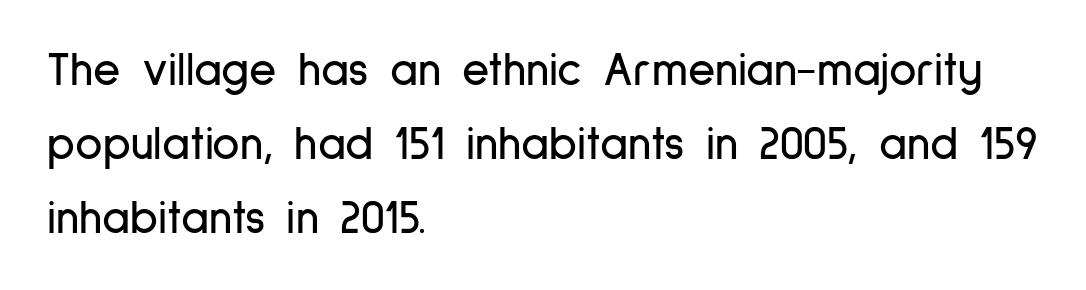
The image shows 47 px condensed sans-serif type, upright; set left-aligned, normal line spacing (1.57x), normal letter spacing, not underlined; low stroke contrast and a medium x-height.
